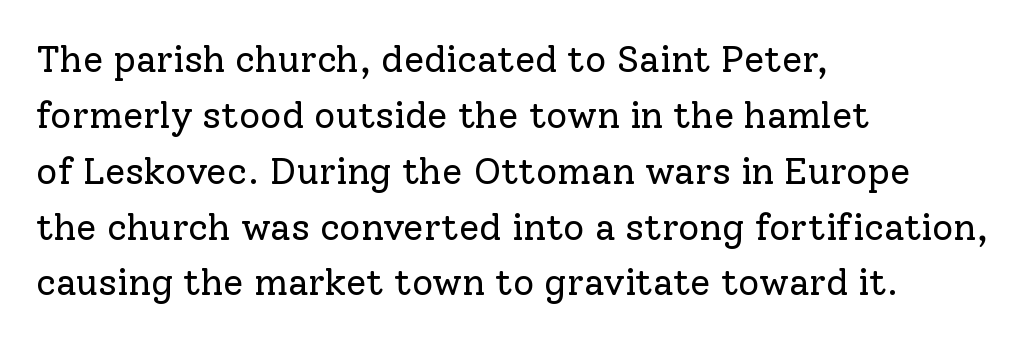
Tracking here is standard; glyphs follow each other at the usual distance. Nothing heavy about these letters — not bold at all. If you drew a line through each stem, it would be perfectly vertical. Little horizontal feet cap the strokes, marking this as serif type. Check under the words: just untouched page.
